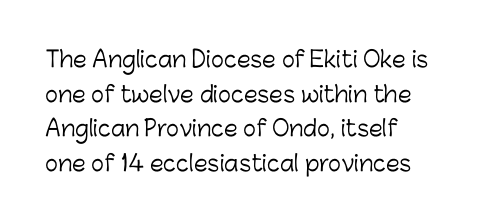
The image shows 22 px text type, upright; set left-aligned, normal line spacing (1.57x), normal letter spacing, not underlined.
